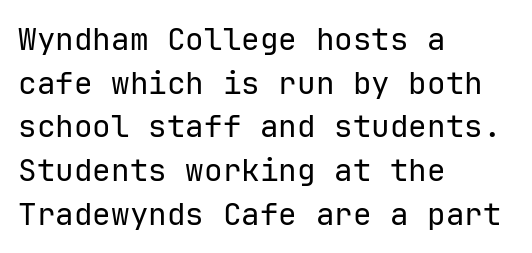
{"serif": "no", "italic": "no", "bold": "no", "weight": "regular", "width": "normal", "stroke_contrast": "low", "x_height": "medium", "underline": "no", "align": "left", "line_spacing": "normal", "line_spacing_ratio": 1.41, "letter_spacing": "normal", "letter_spacing_em": 0.0, "glyph_px": 31}
